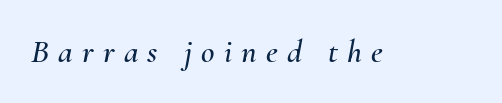
Q: Is the text italic (slanted)? A: Yes, it leans right by about 10 degrees.
Q: Is the text underlined? A: No.
Q: Is the spacing between letters normal or unusually wide? A: Unusually wide.
Q: Width (condensed, normal, or wide)? A: Normal.
Q: Stroke contrast? A: Medium.
Q: x-height? A: Small.
Q: Monospaced? A: No.
